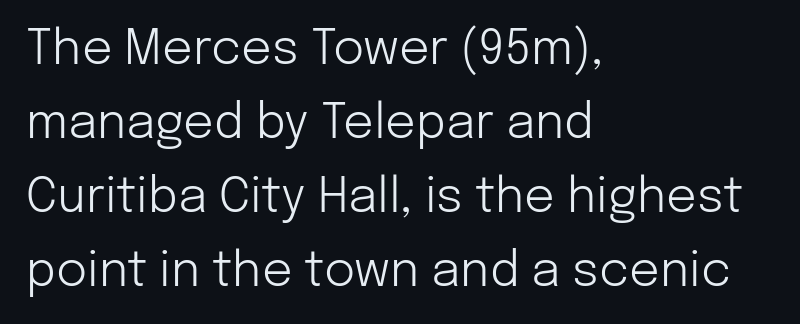
Q: Is the text bold? A: No.
Q: Is the text italic (slanted)? A: No, it is upright.
Q: Is the typeface a serif or a sans-serif typeface? A: Sans-serif.
Q: Is the text underlined? A: No.
Q: How is the paragraph aligned? A: Left-aligned.
Q: Is the spacing between letters normal or unusually wide? A: Normal.
Q: Is the spacing between lines tight, normal or loose? A: Normal.
Q: Width (condensed, normal, or wide)? A: Normal.
Q: Stroke contrast? A: Low.
Q: x-height? A: Medium.
Q: Monospaced? A: No.
